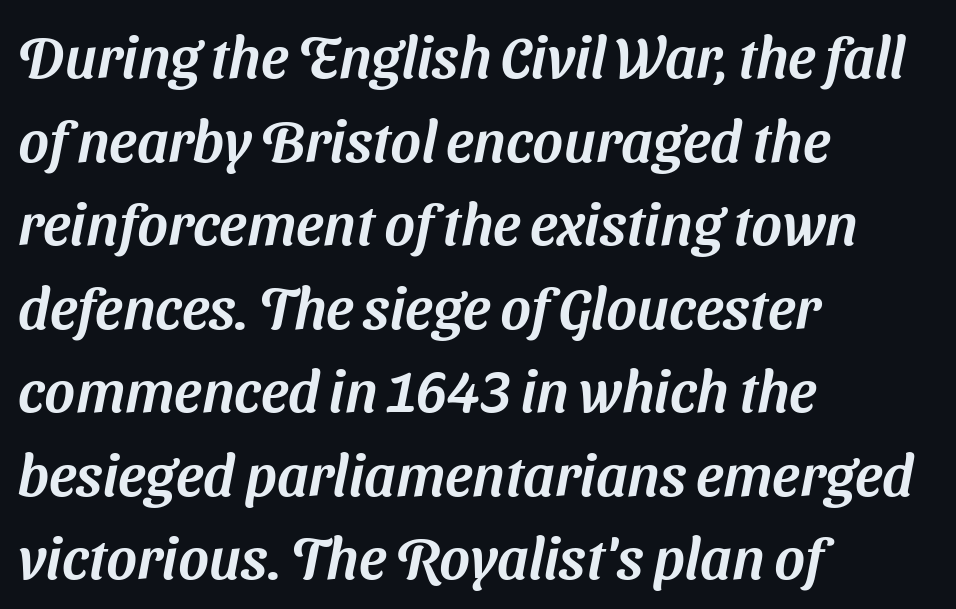
The image shows 58 px sans-serif type; set left-aligned, normal line spacing (1.44x), normal letter spacing, not underlined; medium stroke contrast and a medium x-height.
